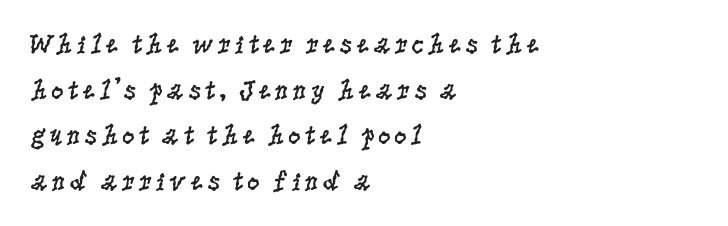
{"serif": "yes", "bold": "no", "weight": "regular", "width": "condensed", "stroke_contrast": "low", "x_height": "large", "monospaced": "no", "underline": "no", "align": "left", "line_spacing": "normal", "line_spacing_ratio": 1.63, "glyph_px": 28}
